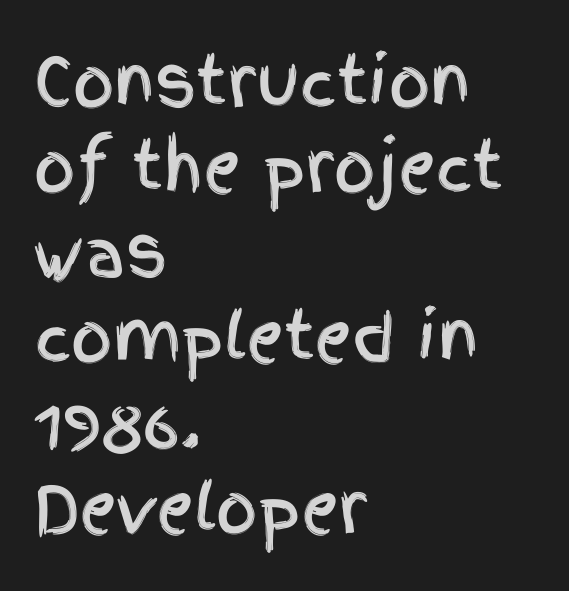
The image shows 65 px condensed sans-serif type, upright; set left-aligned, normal line spacing (1.31x), normal letter spacing, not underlined; a large x-height.
